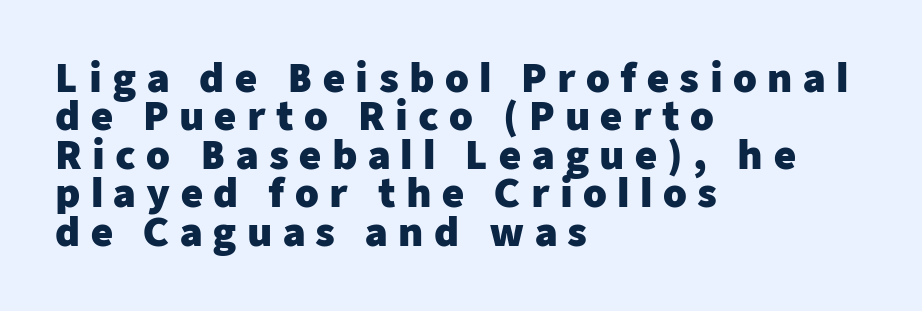
The image shows 38 px heavy sans-serif type, upright; set left-aligned, tight line spacing (1.01x), unusually wide letter spacing (+0.27 em), not underlined; low stroke contrast and a medium x-height.
